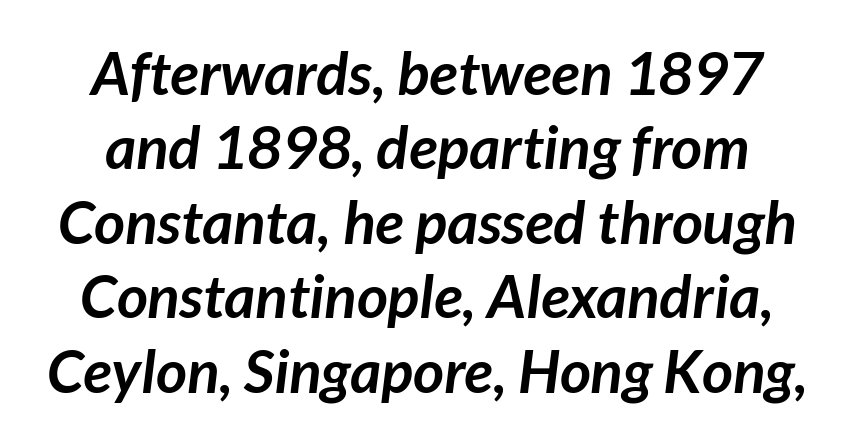
{"serif": "no", "bold": "yes", "weight": "semibold", "width": "normal", "stroke_contrast": "low", "x_height": "medium", "monospaced": "no", "underline": "no", "line_spacing_ratio": 1.24, "letter_spacing": "normal", "letter_spacing_em": 0.0, "glyph_px": 60}
